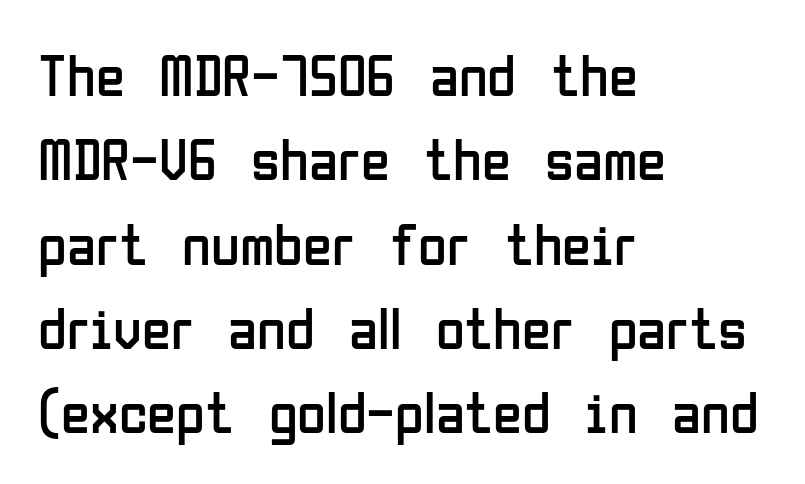
The image shows 59 px regular-weight, condensed sans-serif type, upright; set left-aligned, normal line spacing (1.43x), normal letter spacing, not underlined; low stroke contrast and a medium x-height.
